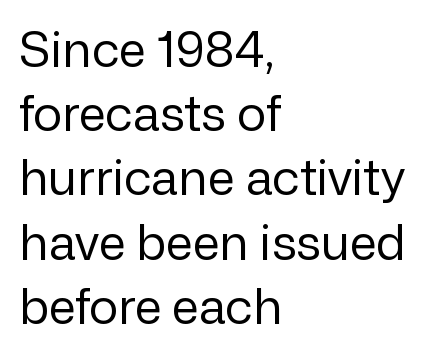
Q: Is the text bold? A: No.
Q: Is the text italic (slanted)? A: No, it is upright.
Q: Is the typeface a serif or a sans-serif typeface? A: Sans-serif.
Q: Is the text underlined? A: No.
Q: How is the paragraph aligned? A: Left-aligned.
Q: Is the spacing between letters normal or unusually wide? A: Normal.
Q: Is the spacing between lines tight, normal or loose? A: Normal.
Q: Width (condensed, normal, or wide)? A: Normal.
Q: Stroke contrast? A: Low.
Q: x-height? A: Medium.
Q: Monospaced? A: No.
